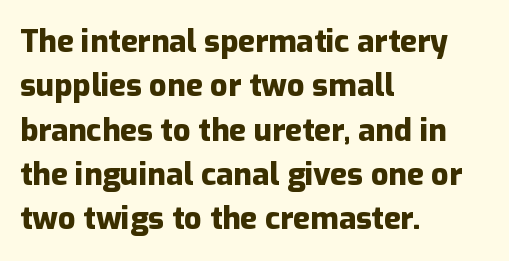
The image shows 31 px heavy sans-serif type, upright; set left-aligned, normal line spacing (1.43x), normal letter spacing, not underlined; low stroke contrast and a medium x-height.
